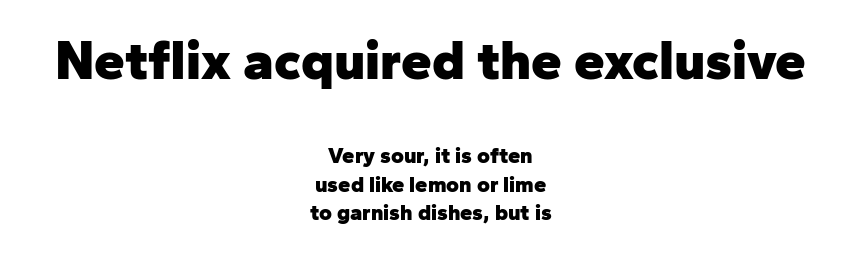
The image shows 55 px heavy sans-serif type, upright; set centered, normal line spacing (1.28x), normal letter spacing, not underlined; the first (top) block is 2.5x larger; low stroke contrast and a medium x-height.
